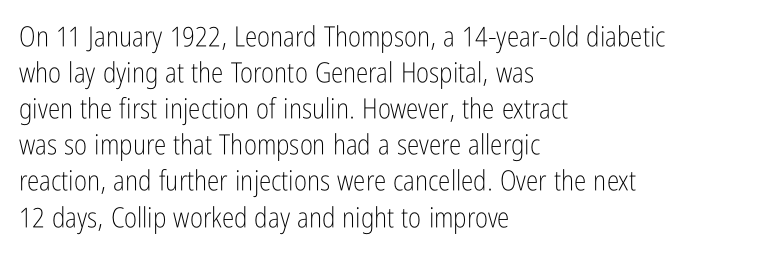
{"serif": "no", "italic": "no", "bold": "no", "weight": "light", "width": "condensed", "stroke_contrast": "low", "x_height": "medium", "monospaced": "no", "underline": "no", "align": "left", "line_spacing": "normal", "line_spacing_ratio": 1.29, "letter_spacing": "normal", "letter_spacing_em": 0.0, "glyph_px": 28}
